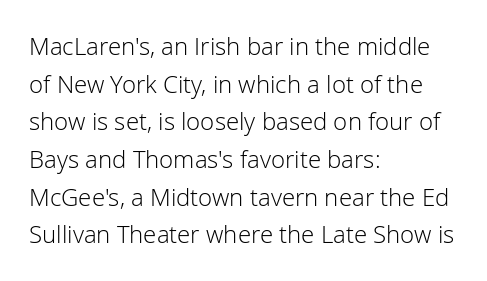
The setting favours the left margin, as ordinary paragraphs usually do. The face looks like a standard text weight, possibly lighter. Each row of text sits above clean, open space. Posture: straight, roman, zero tilt.
